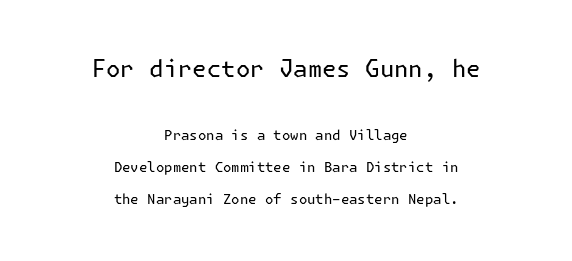
The image shows 24 px text type, upright; set centered, loose line spacing (2.26x), normal letter spacing, not underlined; the first (top) block is 1.71x larger.
